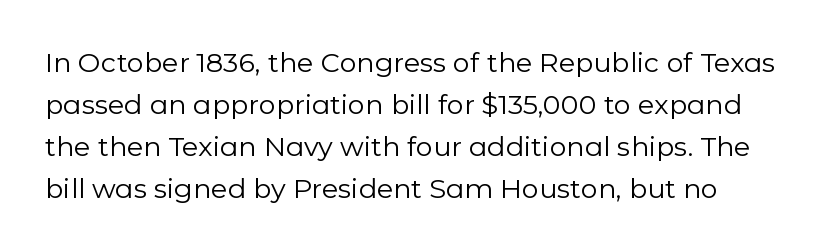
The image shows 27 px text type, upright; set normal line spacing (1.56x), normal letter spacing, not underlined.
